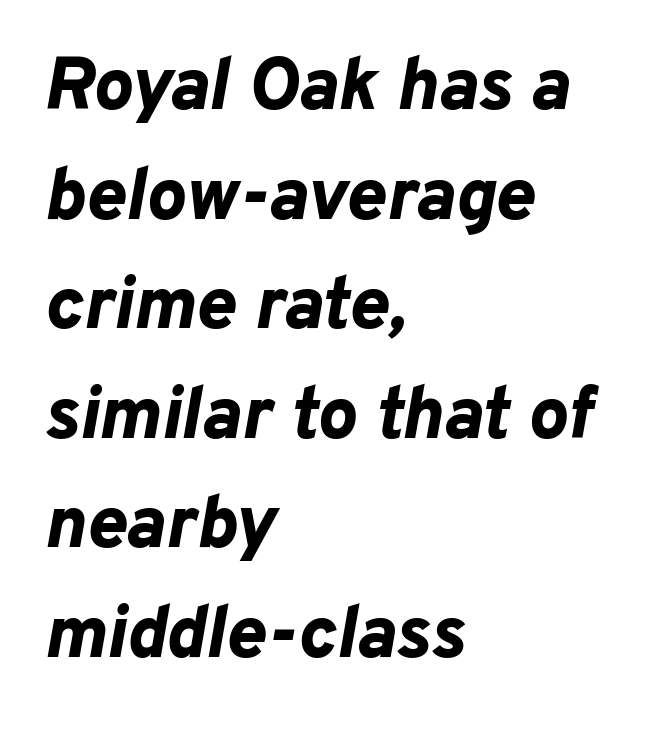
The string is rendered with underlining switched off. Think of a printed novel: that variable character pitch is what you see here. Weight check: bold — yes, fully. All the whitespace from short lines collects on the right.
